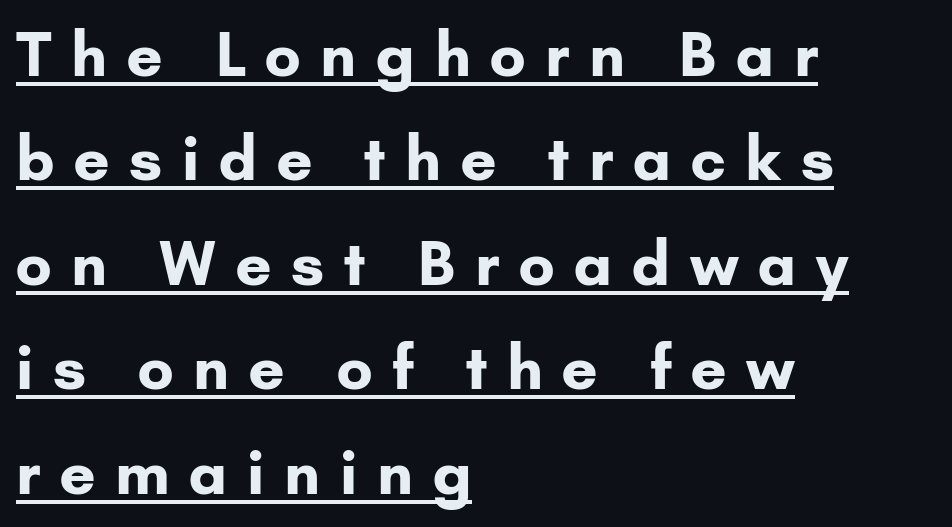
The image shows 60 px bold sans-serif type, upright; set left-aligned, line spacing 1.74x, unusually wide letter spacing (+0.33 em), underlined; low stroke contrast and a small x-height.
